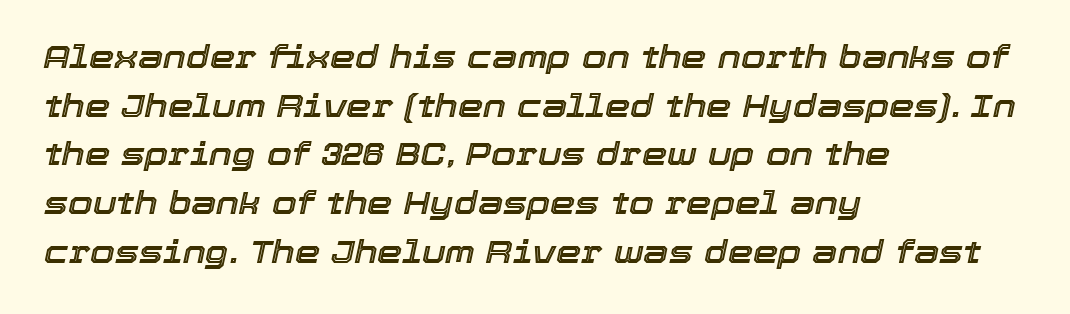
The image shows 32 px text type, italic (leaning right); set left-aligned, normal line spacing (1.52x), normal letter spacing, not underlined; a medium x-height.
